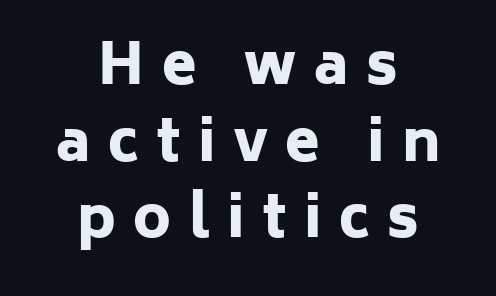
Centered paragraph, ragged on both sides. The tracking reads as deliberately expanded to a designer's eye. Unlike a traditional serif, this face leaves its strokes unadorned. The letters advance in unequal steps, a hallmark of proportional type.
